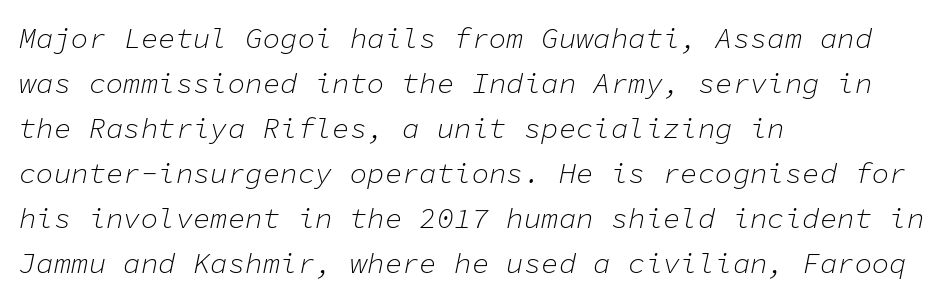
The image shows 29 px light type, italic (leaning right), monospaced; set left-aligned, normal line spacing (1.55x), normal letter spacing, not underlined; low stroke contrast and a medium x-height.
